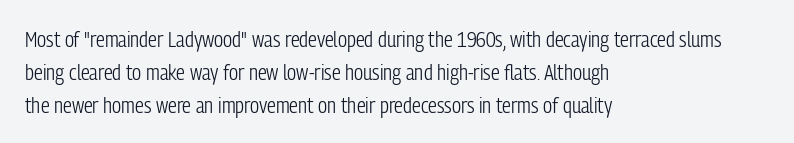
{"italic": "no", "bold": "no", "underline": "no", "align": "left", "line_spacing": "normal", "line_spacing_ratio": 1.49, "letter_spacing": "normal", "letter_spacing_em": 0.0, "glyph_px": 22}
